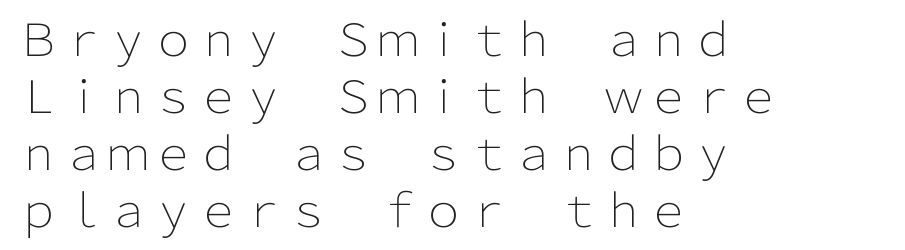
{"serif": "no", "italic": "no", "bold": "no", "weight": "light", "width": "normal", "stroke_contrast": "low", "x_height": "medium", "monospaced": "no", "underline": "no", "align": "left", "line_spacing": "normal", "line_spacing_ratio": 1.27, "letter_spacing": "normal", "letter_spacing_em": 0.0, "glyph_px": 45}
